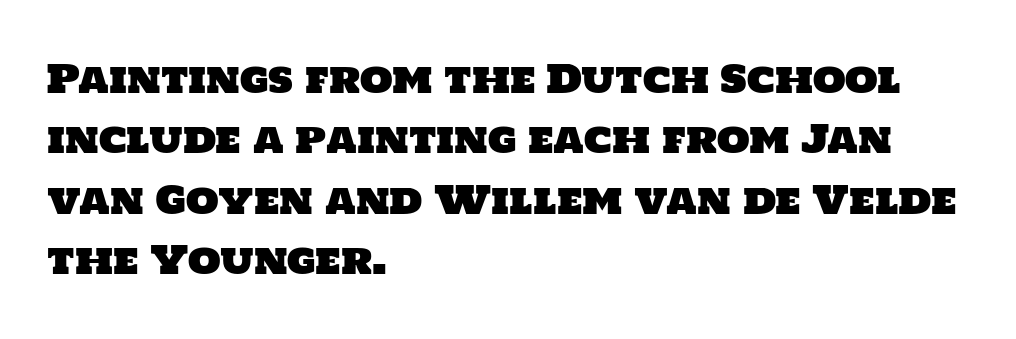
{"serif": "no", "width": "normal", "stroke_contrast": "low", "x_height": "large", "monospaced": "no", "underline": "no", "align": "left", "line_spacing": "normal", "line_spacing_ratio": 1.59, "letter_spacing": "normal", "letter_spacing_em": 0.0, "glyph_px": 38}
